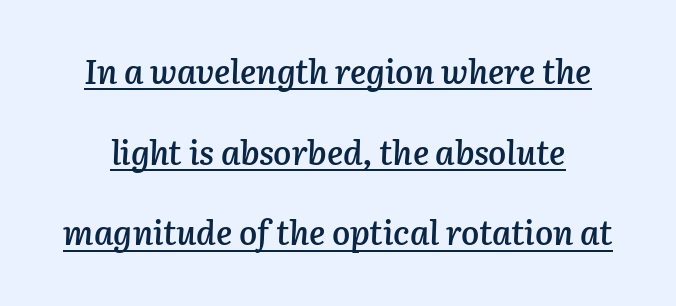
Q: Is the text bold? A: Semi-bold.
Q: Is the text italic (slanted)? A: Yes, it leans right by about 3 degrees.
Q: Is the text underlined? A: Yes.
Q: Is the spacing between letters normal or unusually wide? A: Normal.
Q: Is the spacing between lines tight, normal or loose? A: Loose.
Q: Width (condensed, normal, or wide)? A: Normal.
Q: Stroke contrast? A: Low.
Q: x-height? A: Medium.
Q: Monospaced? A: No.
